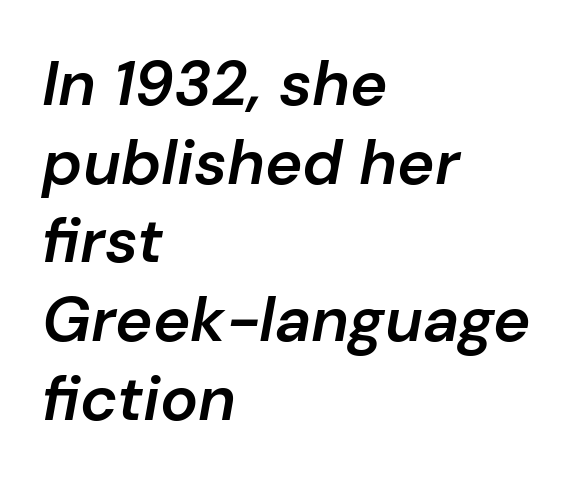
{"italic": "yes", "lean": "right", "slant_degrees": 10, "bold": "semi", "weight": "semibold", "width": "normal", "stroke_contrast": "low", "x_height": "medium", "monospaced": "no", "underline": "no", "align": "left", "line_spacing": "normal", "line_spacing_ratio": 1.25, "letter_spacing": "normal", "letter_spacing_em": 0.0, "glyph_px": 63}
